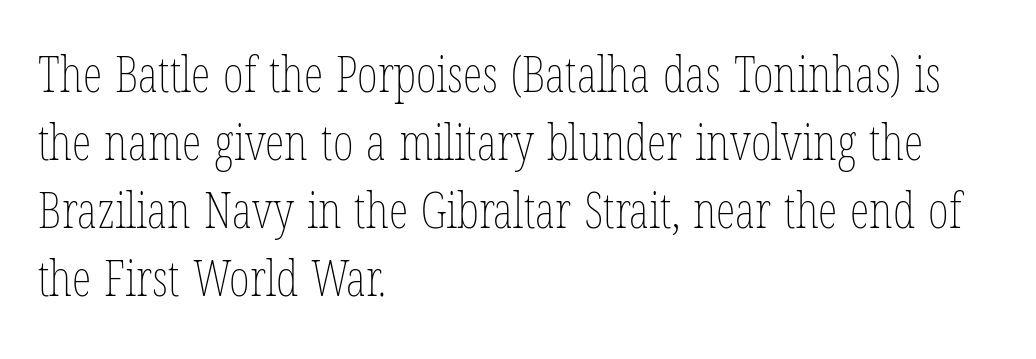
The image shows 50 px thin, condensed type, upright; set left-aligned, normal line spacing (1.36x), normal letter spacing, not underlined; low stroke contrast and a medium x-height.
